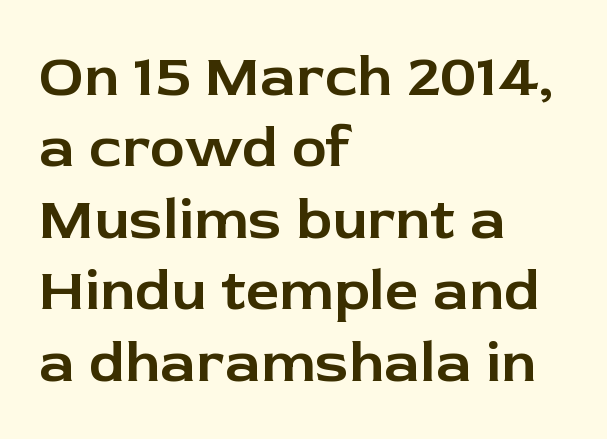
This sample uses an upright cut, with every glyph sitting square on the baseline. The rendering anchors every line to the left-hand side. Descenders hang freely into open space. These lines are rendered in a variable-pitch font.
